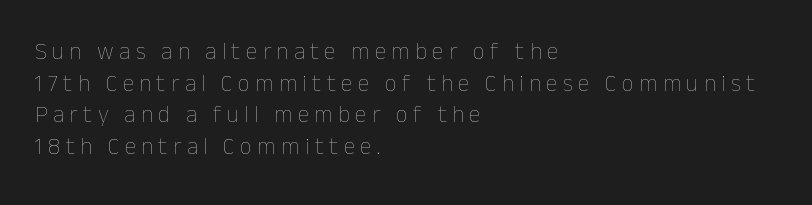
Bold? No — there's no thickening of the strokes. Only glyphs here, with clear space below each row. Visually the block forms a straight wall on the left and a jagged coastline on the right. Ascenders rise straight up at ninety degrees.
